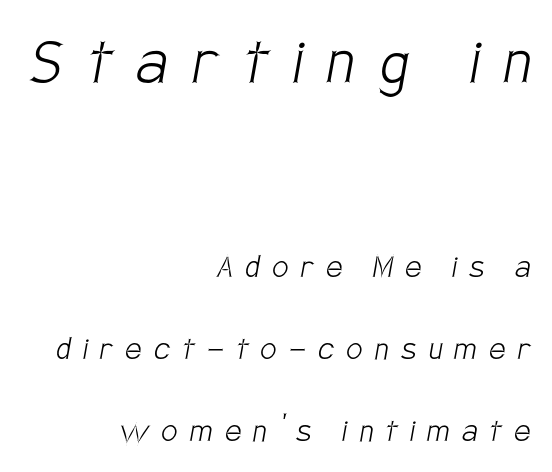
{"serif": "no", "bold": "no", "weight": "light", "width": "condensed", "stroke_contrast": "low", "x_height": "large", "monospaced": "no", "underline": "no", "align": "right", "line_spacing": "loose", "line_spacing_ratio": 2.28, "letter_spacing": "wide", "letter_spacing_em": 0.35, "larger_block": "first", "size_ratio": 2.03, "glyph_px": 73}
